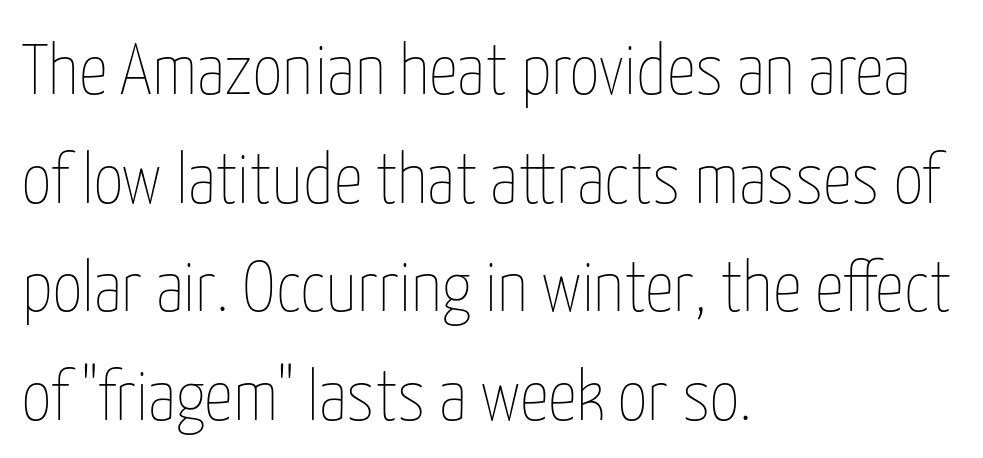
The image shows 72 px thin, condensed type, upright; set left-aligned, normal line spacing (1.51x), normal letter spacing, not underlined; low stroke contrast and a medium x-height.
